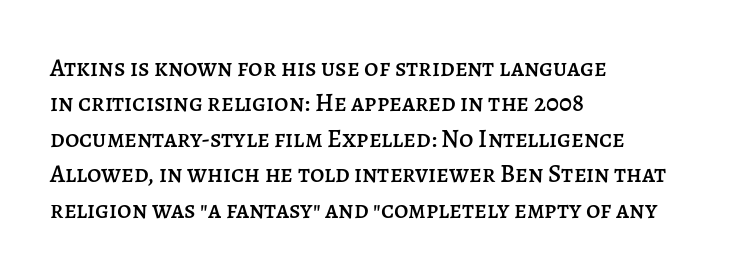
The image shows 25 px text type, upright; set left-aligned, normal line spacing (1.42x), normal letter spacing, not underlined.
